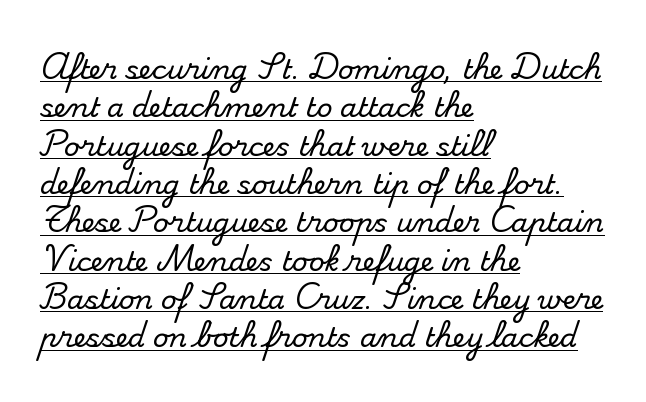
{"underline": "yes", "align": "left", "line_spacing": "normal", "line_spacing_ratio": 1.42, "letter_spacing": "normal", "letter_spacing_em": 0.0, "glyph_px": 27}
